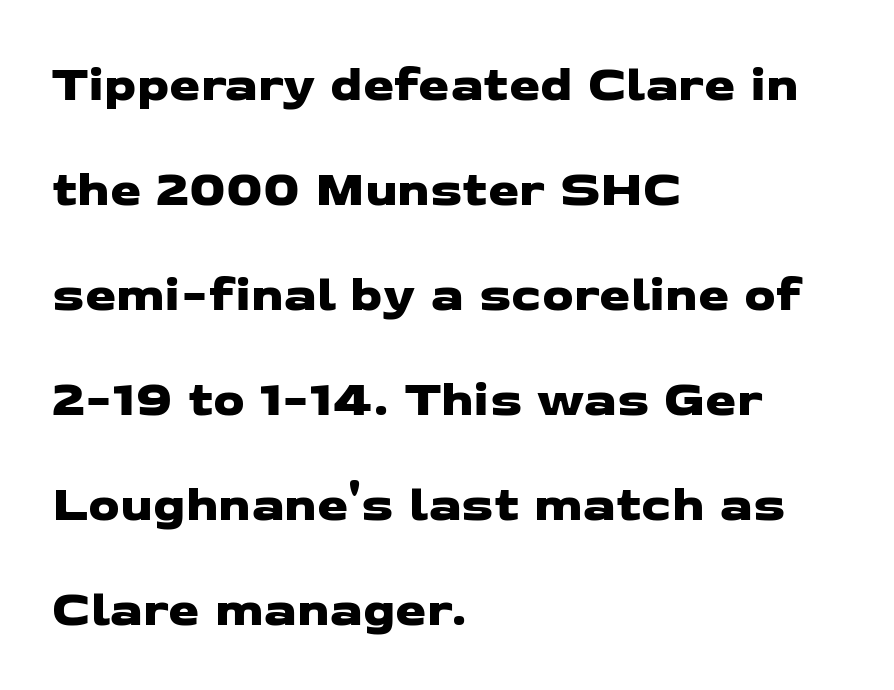
Q: Is the typeface a serif or a sans-serif typeface? A: Sans-serif.
Q: Is the text underlined? A: No.
Q: How is the paragraph aligned? A: Left-aligned.
Q: Is the spacing between letters normal or unusually wide? A: Normal.
Q: Is the spacing between lines tight, normal or loose? A: Loose.
Q: Width (condensed, normal, or wide)? A: Wide.
Q: Stroke contrast? A: Low.
Q: x-height? A: Medium.
Q: Monospaced? A: No.
